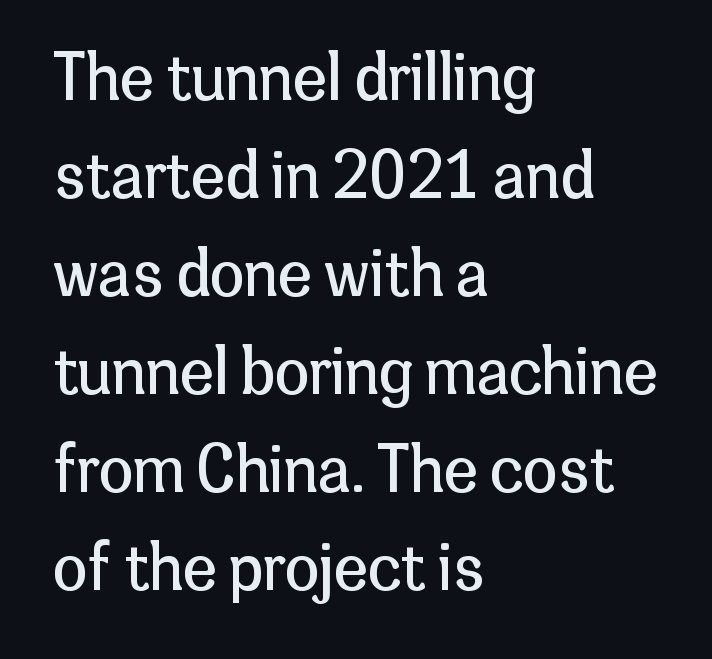
Each stroke keeps to a modest, everyday thickness or less. This is the regular roman posture of the typeface. The letters sit at their default tracking, neither squeezed nor spread. Horizontal alignment here is leftward, the default for most running prose. Looks like regular typesetting: each glyph gets only the width it needs. The designer left line spacing at the default.
